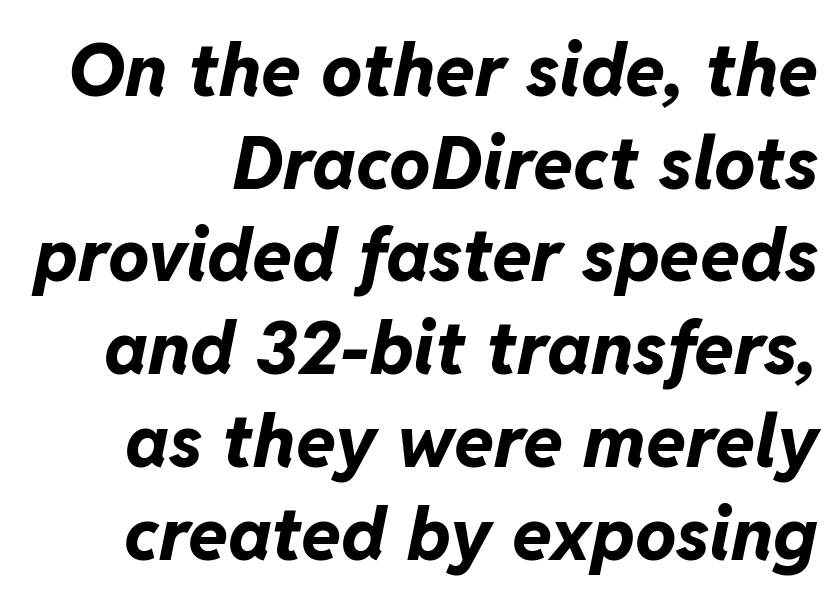
{"italic": "yes", "lean": "right", "slant_degrees": 11, "bold": "yes", "weight": "bold", "width": "normal", "stroke_contrast": "low", "x_height": "medium", "monospaced": "no", "underline": "no", "line_spacing": "normal", "line_spacing_ratio": 1.27, "letter_spacing": "normal", "letter_spacing_em": 0.0, "glyph_px": 73}
